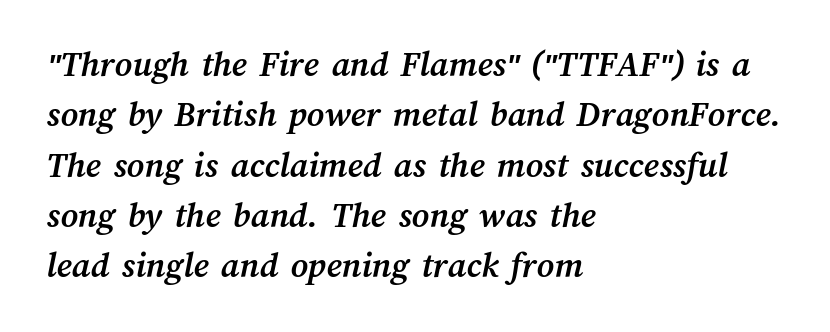
The image shows 37 px semibold type; set left-aligned, normal line spacing (1.36x), normal letter spacing, not underlined; medium stroke contrast and a medium x-height.
